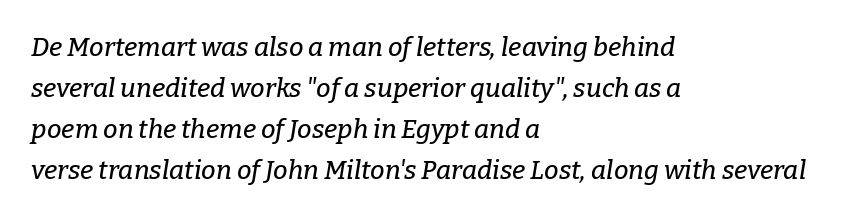
The image shows 26 px text type, italic (leaning right); set left-aligned, normal line spacing (1.58x), normal letter spacing, not underlined.
